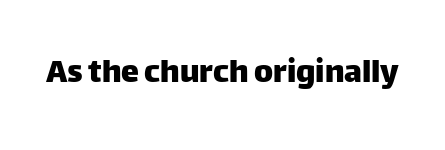
Q: Is the text italic (slanted)? A: No, it is upright.
Q: Is the typeface a serif or a sans-serif typeface? A: Sans-serif.
Q: Is the text underlined? A: No.
Q: Is the spacing between letters normal or unusually wide? A: Normal.
Q: Width (condensed, normal, or wide)? A: Normal.
Q: Stroke contrast? A: Low.
Q: x-height? A: Large.
Q: Monospaced? A: No.
